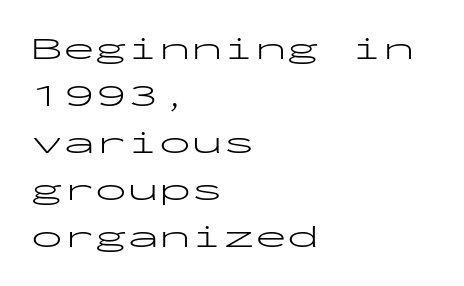
Italic? Not at all — the glyphs are vertical. A quiet, ordinary-to-light weight characterises the typeface. Serifs: no, the terminals of the letterforms are clean. Looks like terminal output: every glyph gets an equal slot. In terms of letterspacing, this is plain default setting.
